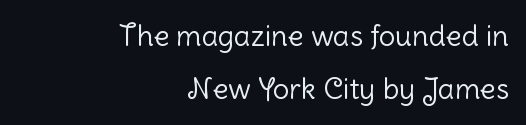
Looks like regular typesetting: each glyph gets only the width it needs. Underline: absent. The font's upright variant was chosen for this text. The font family rendered here belongs to the sans-serif group. The strokes carry an ordinary text weight at most. Notice how the passage keeps a crisp vertical edge on the right only.
